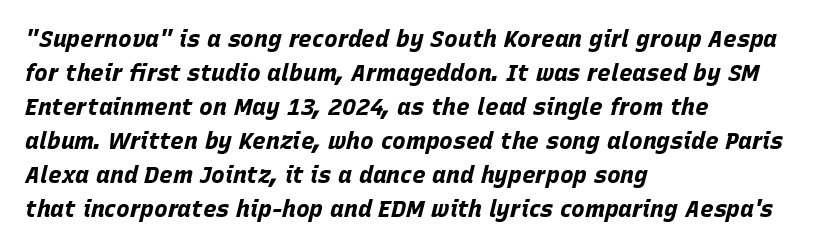
Q: Is the text bold? A: Yes.
Q: Is the text italic (slanted)? A: Yes, it leans right by about 15 degrees.
Q: Is the text underlined? A: No.
Q: How is the paragraph aligned? A: Left-aligned.
Q: Is the spacing between letters normal or unusually wide? A: Normal.
Q: Is the spacing between lines tight, normal or loose? A: Normal.
